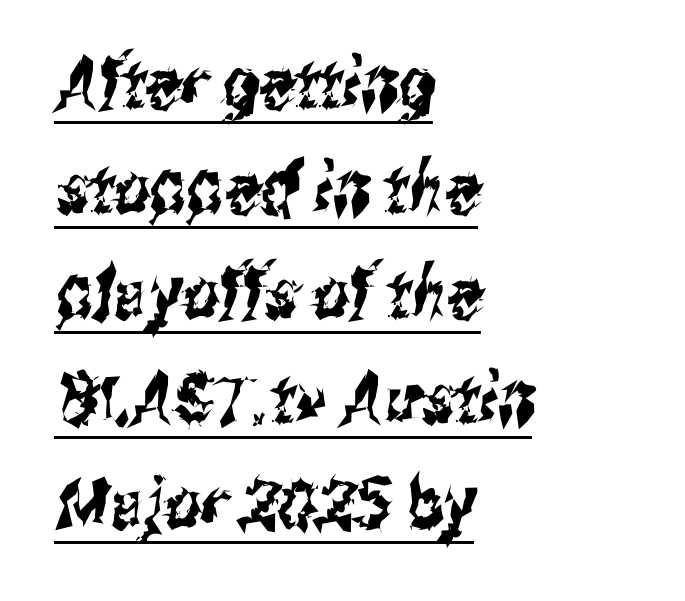
{"serif": "no", "width": "condensed", "stroke_contrast": "medium", "x_height": "medium", "monospaced": "no", "underline": "yes", "align": "left", "line_spacing": "normal", "line_spacing_ratio": 1.48, "letter_spacing": "normal", "letter_spacing_em": 0.0, "glyph_px": 71}
